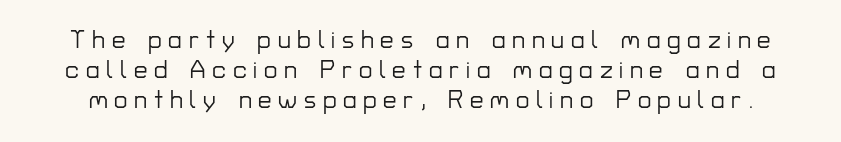
Q: Is the text italic (slanted)? A: No, it is upright.
Q: Is the text underlined? A: No.
Q: Is the spacing between letters normal or unusually wide? A: Unusually wide.
Q: Is the spacing between lines tight, normal or loose? A: Normal.
